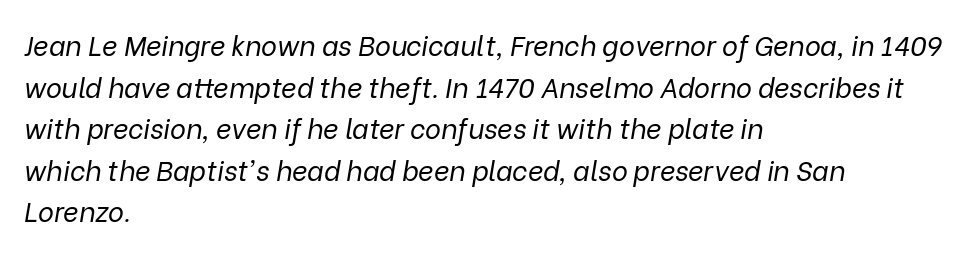
The image shows 27 px text type, italic (leaning right); set left-aligned, normal line spacing (1.54x), normal letter spacing, not underlined.
